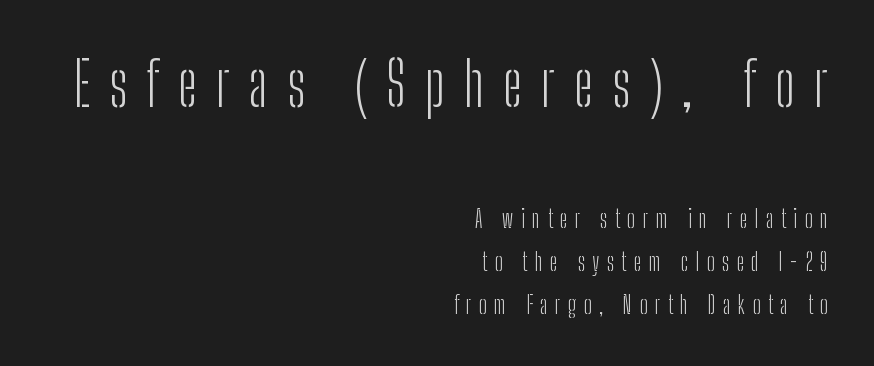
Proportional: the letters do not fall into vertical columns. Designer's note — italics off, roman on. Visually the block forms a straight wall on the right and a jagged coastline on the left. This layout puts the oversized block above and the modest block below.
